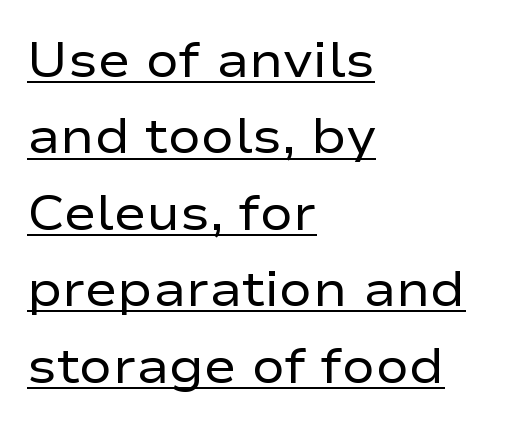
The image shows 49 px regular-weight, wide sans-serif type, upright; set left-aligned, normal line spacing (1.56x), normal letter spacing, underlined; low stroke contrast and a medium x-height.
